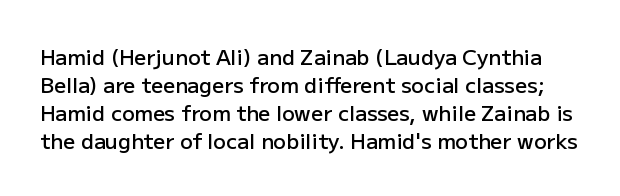
Q: Is the text bold? A: Semi-bold.
Q: Is the text italic (slanted)? A: No, it is upright.
Q: Is the text underlined? A: No.
Q: Is the spacing between letters normal or unusually wide? A: Normal.
Q: Is the spacing between lines tight, normal or loose? A: Normal.
